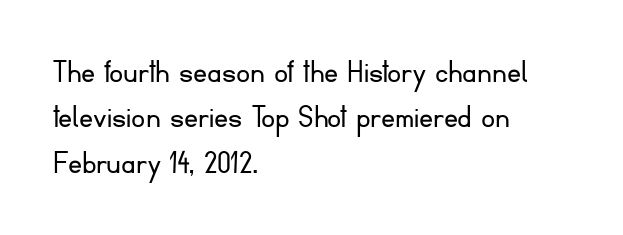
{"serif": "no", "italic": "no", "bold": "no", "weight": "light", "width": "normal", "stroke_contrast": "low", "x_height": "small", "monospaced": "no", "underline": "no", "align": "left", "line_spacing": "normal", "line_spacing_ratio": 1.3, "letter_spacing": "normal", "letter_spacing_em": 0.0, "glyph_px": 35}
